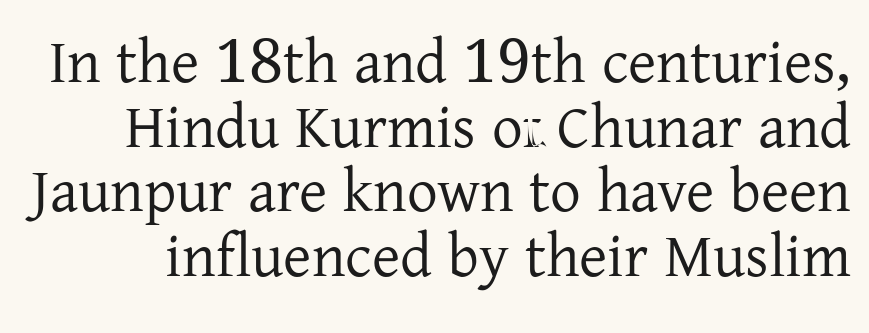
{"serif": "yes", "italic": "no", "bold": "no", "weight": "regular", "width": "normal", "stroke_contrast": "low", "x_height": "medium", "monospaced": "no", "underline": "no", "line_spacing": "tight", "line_spacing_ratio": 1.06, "letter_spacing": "normal", "letter_spacing_em": 0.0, "glyph_px": 61}
